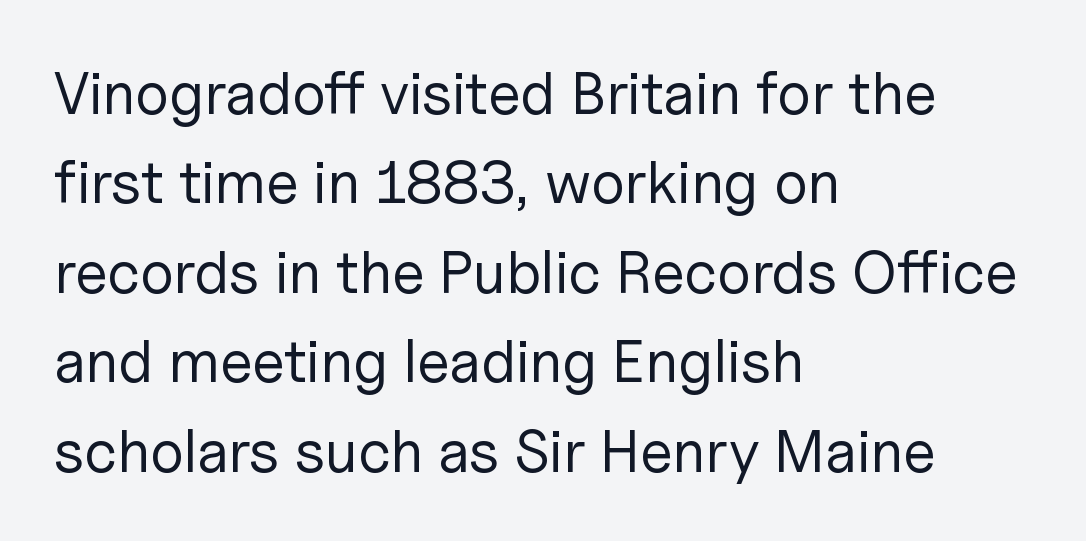
Each letter keeps its own natural width here, so spacing adapts to shape. Baseline-to-baseline distance is the conventional proportion of letter height. Words appear dense and cohesive because spacing is normal. Rule under the text: the space is simply empty. The lines are quadded left. The lettering stays uniformly vertical, giving the passage a roman look.
